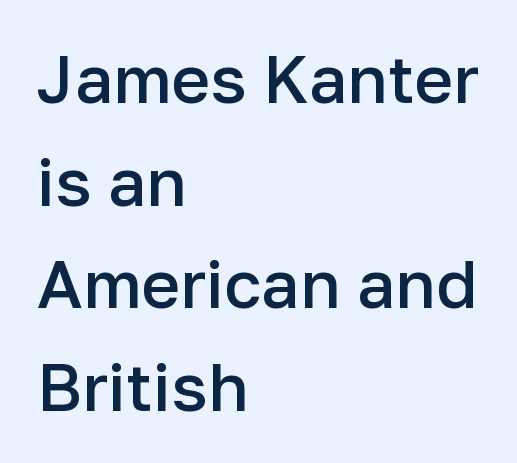
{"serif": "no", "italic": "no", "bold": "semi", "weight": "semibold", "width": "normal", "stroke_contrast": "low", "x_height": "medium", "monospaced": "no", "underline": "no", "align": "left", "line_spacing": "normal", "line_spacing_ratio": 1.53, "letter_spacing": "normal", "letter_spacing_em": 0.0, "glyph_px": 67}
